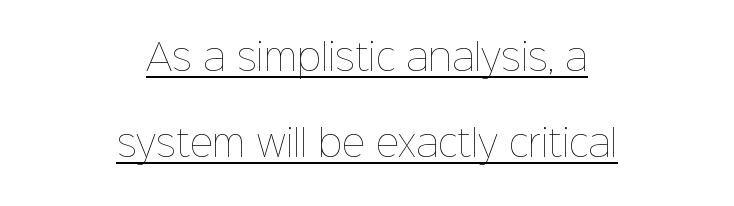
A great deal of white space separates one row of letters from the next. Posture: vertical. This sample carries an underscore along the baseline area. This sample is center-justified, so both line endings float freely. Think of a printed novel: that variable character pitch is what you see here. Counters stay open thanks to moderate or lighter strokes.
